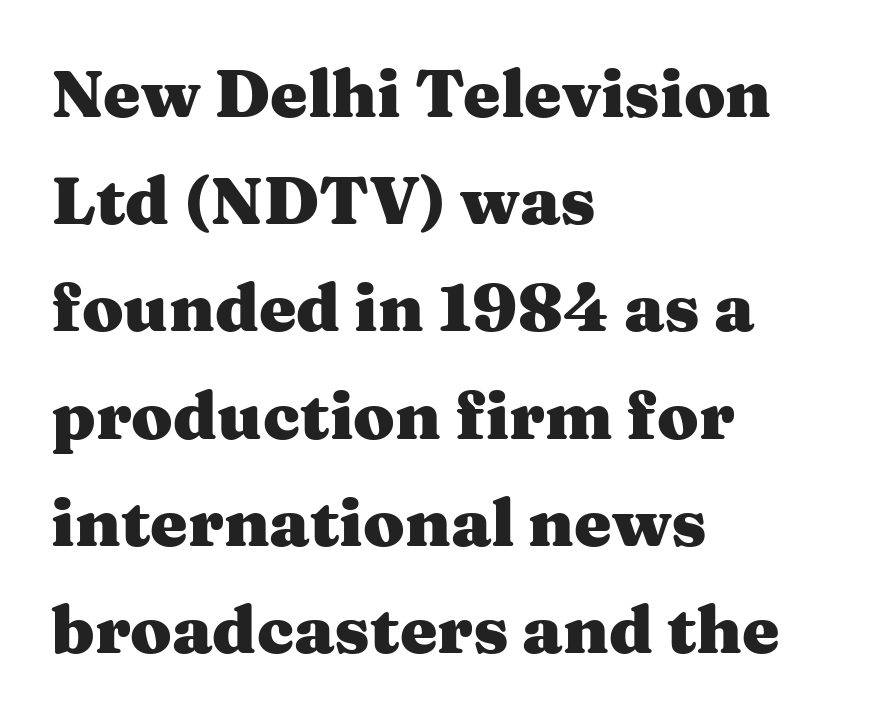
The image shows 67 px heavy, wide serif type, upright; set left-aligned, normal line spacing (1.6x), normal letter spacing, not underlined; medium stroke contrast and a medium x-height.
